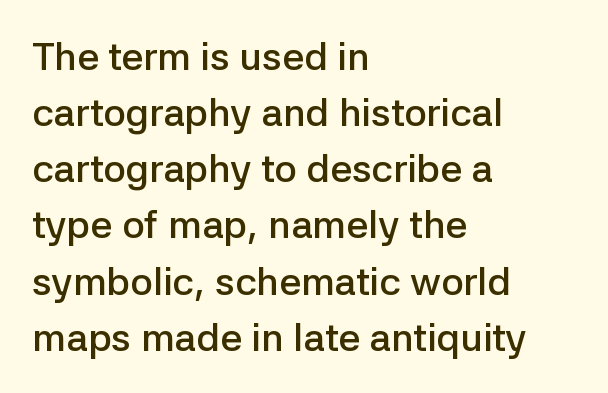
The image shows 39 px semibold sans-serif type, upright; set left-aligned, normal line spacing (1.44x), normal letter spacing, not underlined; low stroke contrast and a medium x-height.
